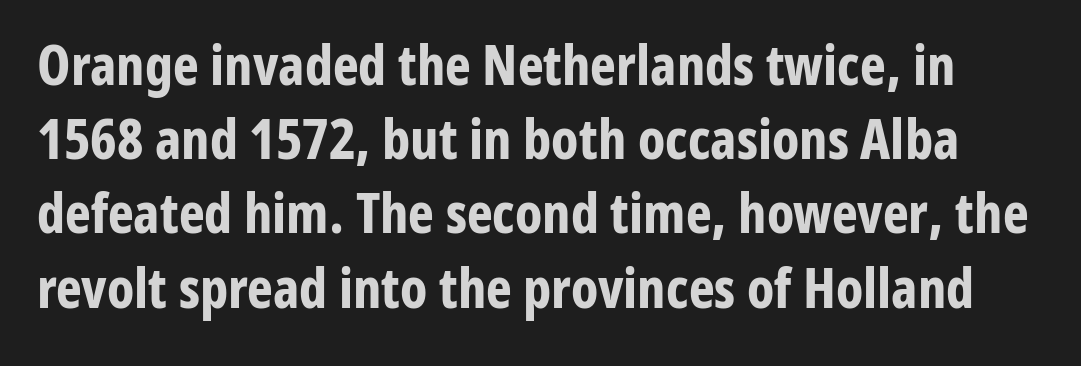
{"serif": "no", "italic": "no", "bold": "yes", "weight": "bold", "width": "condensed", "stroke_contrast": "low", "x_height": "medium", "monospaced": "no", "underline": "no", "line_spacing": "normal", "line_spacing_ratio": 1.35, "letter_spacing": "normal", "letter_spacing_em": 0.0, "glyph_px": 55}
